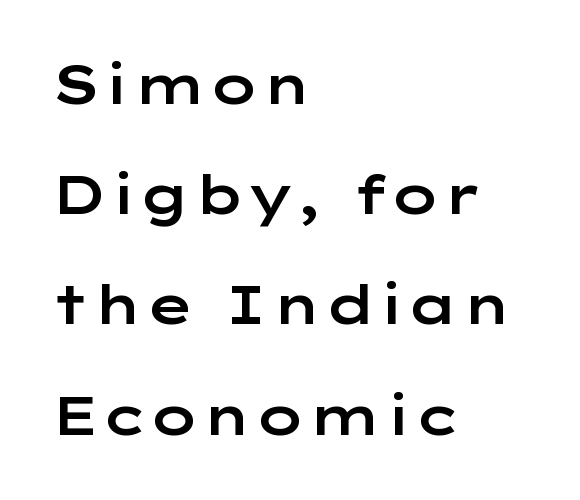
{"serif": "no", "italic": "no", "width": "wide", "stroke_contrast": "low", "x_height": "medium", "monospaced": "no", "underline": "no", "align": "left", "line_spacing": "loose", "line_spacing_ratio": 2.08, "letter_spacing": "normal", "letter_spacing_em": 0.0, "glyph_px": 53}
